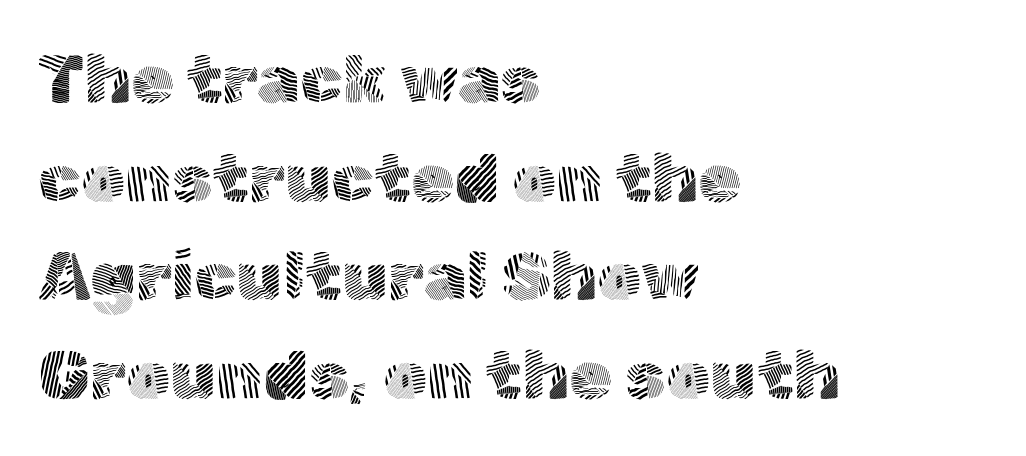
The image shows 69 px light sans-serif type, upright; set left-aligned, normal line spacing (1.43x), normal letter spacing, not underlined; a medium x-height.
